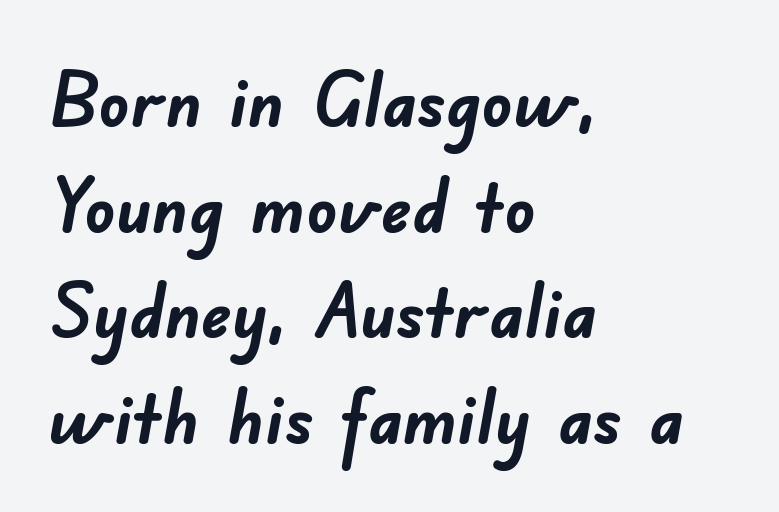
Unmarked baselines from the first word to the last. One-word summary of the alignment: left. Caption: standard tracking, unaltered. Reading down the column, the eye jumps a familiar distance to each next line.
